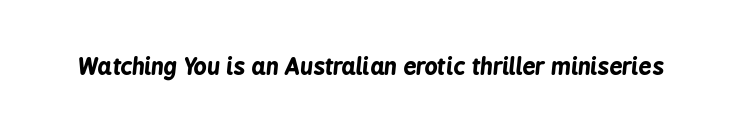
The image shows 23 px bold type, italic (leaning right); set normal letter spacing, not underlined.
